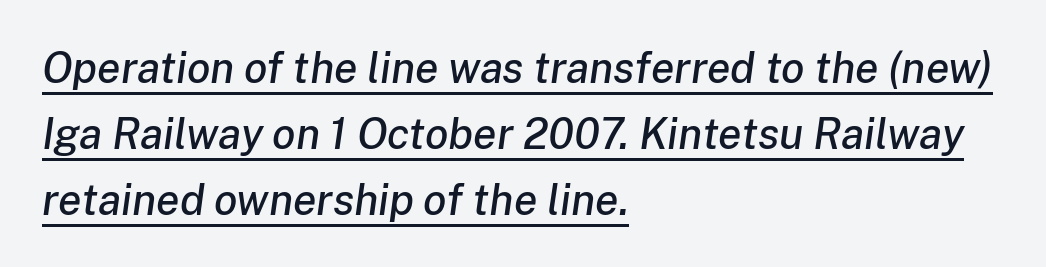
{"italic": "yes", "lean": "right", "slant_degrees": 8, "width": "normal", "stroke_contrast": "low", "x_height": "medium", "monospaced": "no", "underline": "yes", "align": "left", "line_spacing": "normal", "line_spacing_ratio": 1.53, "letter_spacing": "normal", "letter_spacing_em": 0.0, "glyph_px": 43}
